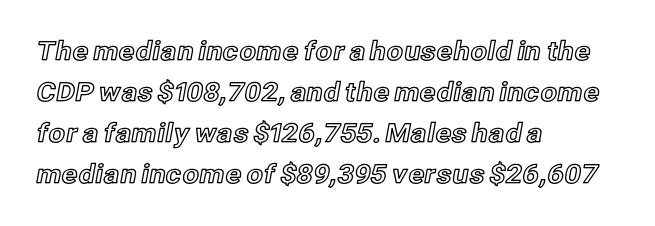
The image shows 26 px text type; set left-aligned, normal line spacing (1.58x), normal letter spacing, not underlined.
